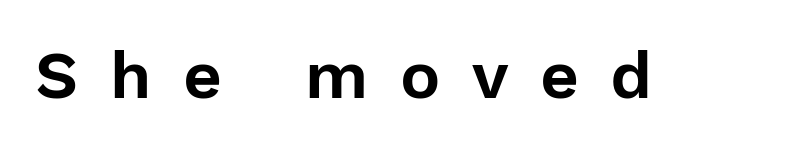
Q: Is the text italic (slanted)? A: No, it is upright.
Q: Is the typeface a serif or a sans-serif typeface? A: Sans-serif.
Q: Is the text underlined? A: No.
Q: Is the spacing between letters normal or unusually wide? A: Unusually wide.
Q: Width (condensed, normal, or wide)? A: Normal.
Q: Stroke contrast? A: Low.
Q: x-height? A: Medium.
Q: Monospaced? A: No.
